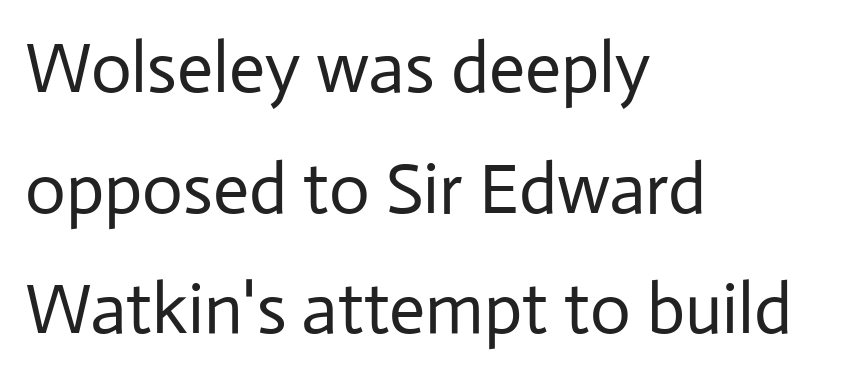
Looks like regular typesetting: each glyph gets only the width it needs. Ascenders rise straight up at ninety degrees. The space directly below the letters is spotless. Whoever set this chose a conventional vertical rhythm. Serif or sans? Sans — the stroke terminals are bare.
